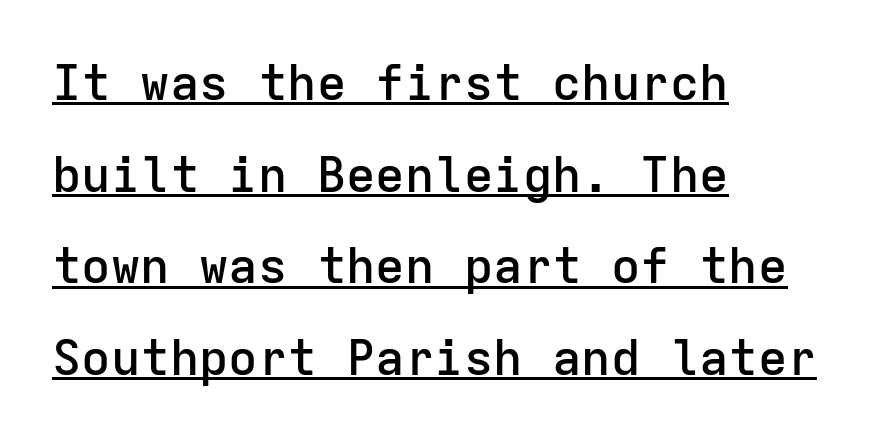
{"serif": "no", "italic": "no", "bold": "semi", "weight": "semibold", "width": "normal", "stroke_contrast": "low", "x_height": "medium", "monospaced": "yes", "underline": "yes", "align": "left", "line_spacing_ratio": 1.87, "letter_spacing": "normal", "letter_spacing_em": 0.0, "glyph_px": 49}
